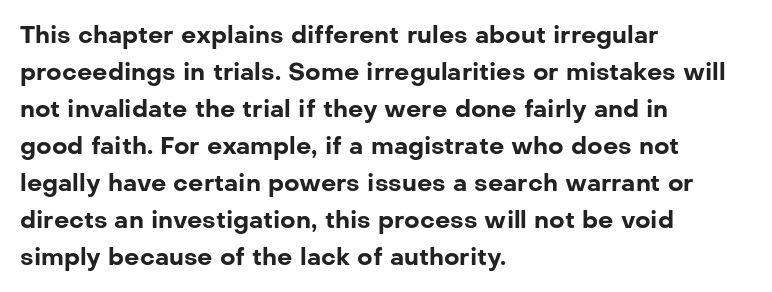
These lines sit exactly where default settings would place them. Descenders are the only things crossing below the line. As a designer I'd log this as weight 700, bold. Where is the straight margin? On the left. The axis of the letterforms is exactly vertical. No extra tracking has been applied to these lines.
